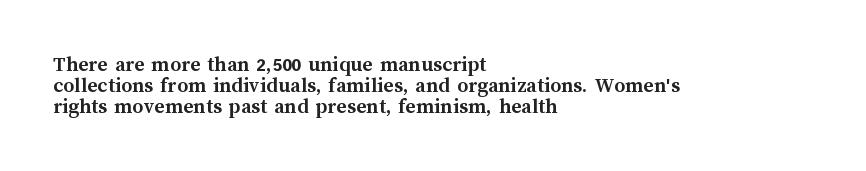
{"italic": "no", "bold": "yes", "underline": "no", "align": "left", "line_spacing": "tight", "line_spacing_ratio": 0.95, "letter_spacing": "normal", "letter_spacing_em": 0.0, "glyph_px": 22}
